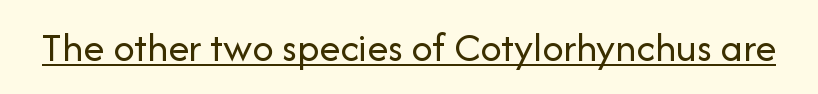
Q: Is the text bold? A: No.
Q: Is the text italic (slanted)? A: No, it is upright.
Q: Is the typeface a serif or a sans-serif typeface? A: Sans-serif.
Q: Is the text underlined? A: Yes.
Q: Is the spacing between letters normal or unusually wide? A: Normal.
Q: Width (condensed, normal, or wide)? A: Normal.
Q: Stroke contrast? A: Low.
Q: x-height? A: Medium.
Q: Monospaced? A: No.
